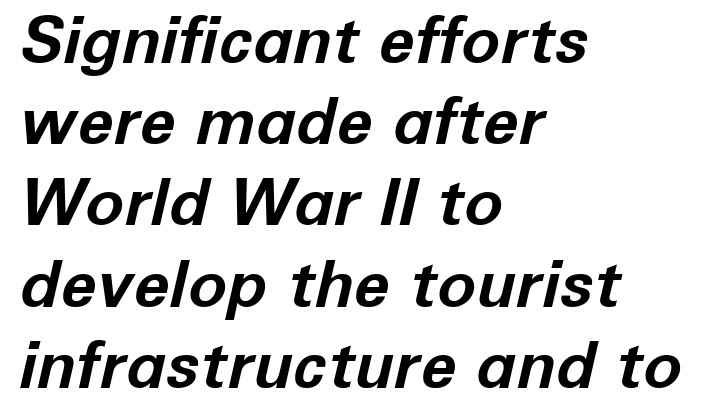
The image shows 65 px bold type, italic (leaning right); set left-aligned, normal line spacing (1.25x), normal letter spacing, not underlined; low stroke contrast and a medium x-height.
